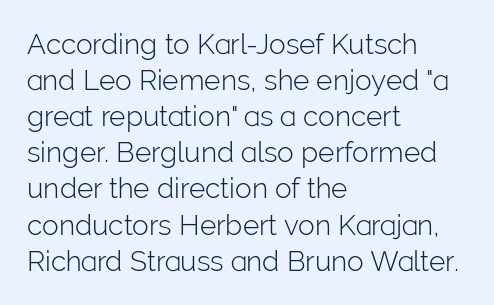
Q: Is the text bold? A: No.
Q: Is the text italic (slanted)? A: No, it is upright.
Q: Is the typeface a serif or a sans-serif typeface? A: Sans-serif.
Q: Is the text underlined? A: No.
Q: How is the paragraph aligned? A: Left-aligned.
Q: Is the spacing between letters normal or unusually wide? A: Normal.
Q: Is the spacing between lines tight, normal or loose? A: Normal.
Q: Width (condensed, normal, or wide)? A: Normal.
Q: Stroke contrast? A: Low.
Q: x-height? A: Medium.
Q: Monospaced? A: No.
